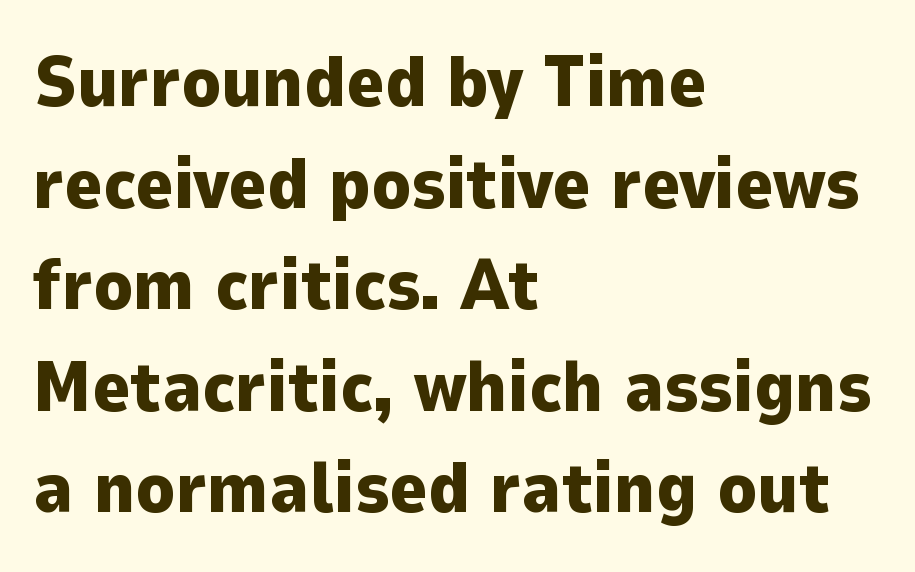
This rendering employs a face without finishing strokes, i.e., a sans-serif. Think of a printed novel: that variable character pitch is what you see here. These lines were composed using upright roman letters. These lines sit exactly where default settings would place them. Its strokes are broad and dark, the hallmark of bold type.
